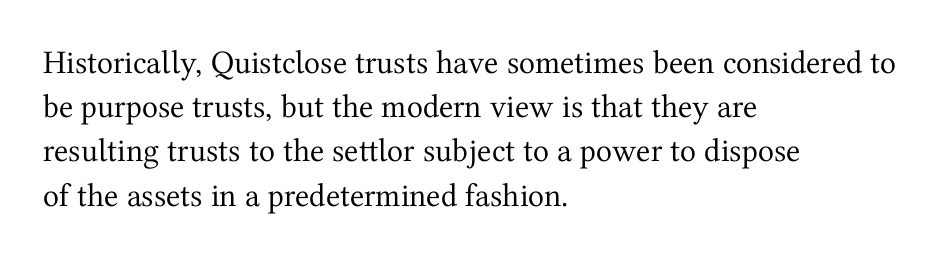
The font's upright variant was chosen for this text. These lines sit exactly where default settings would place them. Check the space under the baseline: it is left empty. The type family on display is of the serif kind. Typeset ragged right — the left edge is the straight one. Honestly, the letter spacing is just normal — you wouldn't notice it.
